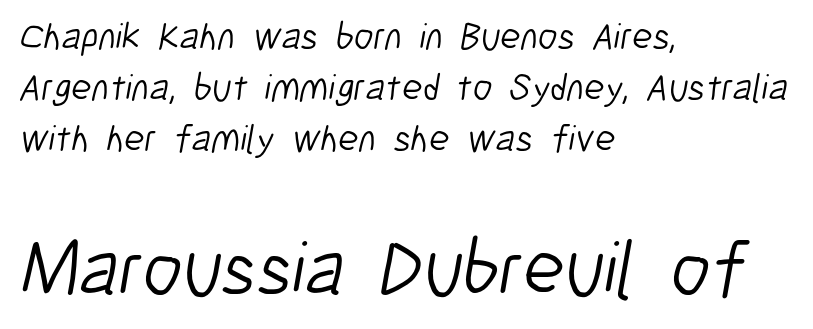
Does the leading feel generous? No, just average. The face used here is proportionally spaced, like ordinary book or web type. Note: smaller setting up top, larger setting below. Nobody drew a line under any word here. A sans-serif font was chosen for this passage. Weight class: somewhere from thin through regular.
